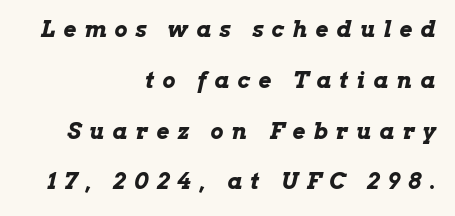
Q: Is the text bold? A: Yes.
Q: Is the text italic (slanted)? A: Yes, it leans right by about 13 degrees.
Q: Is the text underlined? A: No.
Q: How is the paragraph aligned? A: Right-aligned.
Q: Is the spacing between letters normal or unusually wide? A: Unusually wide.
Q: Is the spacing between lines tight, normal or loose? A: Loose.
